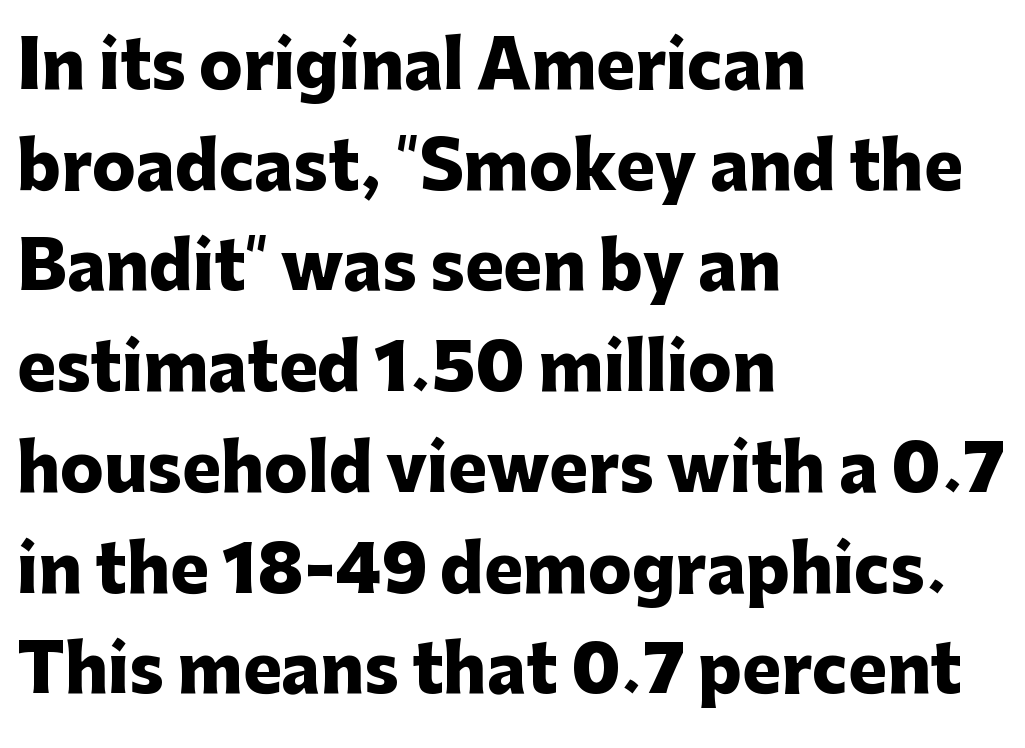
Q: Is the text bold? A: Yes.
Q: Is the text italic (slanted)? A: No, it is upright.
Q: Is the typeface a serif or a sans-serif typeface? A: Sans-serif.
Q: Is the text underlined? A: No.
Q: How is the paragraph aligned? A: Left-aligned.
Q: Is the spacing between letters normal or unusually wide? A: Normal.
Q: Is the spacing between lines tight, normal or loose? A: Normal.
Q: Width (condensed, normal, or wide)? A: Normal.
Q: Stroke contrast? A: Low.
Q: x-height? A: Medium.
Q: Monospaced? A: No.
